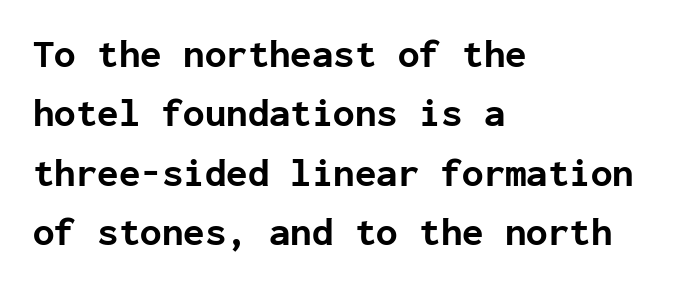
{"serif": "no", "italic": "no", "bold": "yes", "weight": "bold", "width": "normal", "stroke_contrast": "low", "x_height": "medium", "monospaced": "yes", "underline": "no", "align": "left", "line_spacing": "normal", "line_spacing_ratio": 1.52, "letter_spacing": "normal", "letter_spacing_em": 0.0, "glyph_px": 39}
